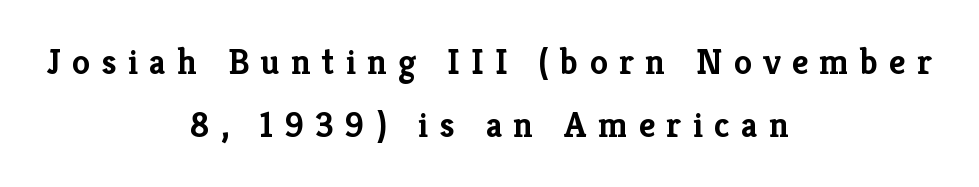
The image shows 36 px semibold serif type, upright; set centered, line spacing 1.76x, unusually wide letter spacing (+0.31 em), not underlined; low stroke contrast and a medium x-height.
